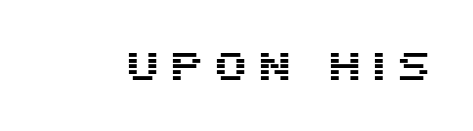
Spacing verdict: proportional, widths tailored to each character. Letter spacing: wide. The foot of each line stays bare and open. Posture: straight, roman, zero tilt. This is sans-serif lettering, the kind often seen on screens and signage.
